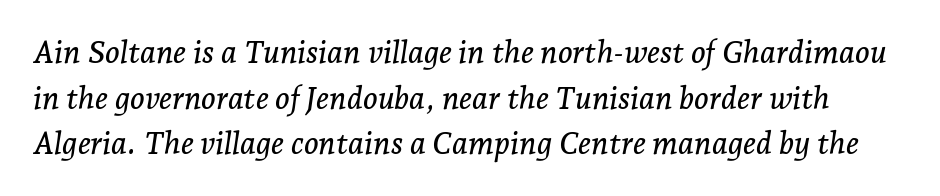
{"serif": "yes", "italic": "yes", "lean": "right", "slant_degrees": 7, "width": "normal", "stroke_contrast": "low", "x_height": "medium", "monospaced": "no", "underline": "no", "line_spacing": "normal", "line_spacing_ratio": 1.47, "letter_spacing": "normal", "letter_spacing_em": 0.0, "glyph_px": 31}
